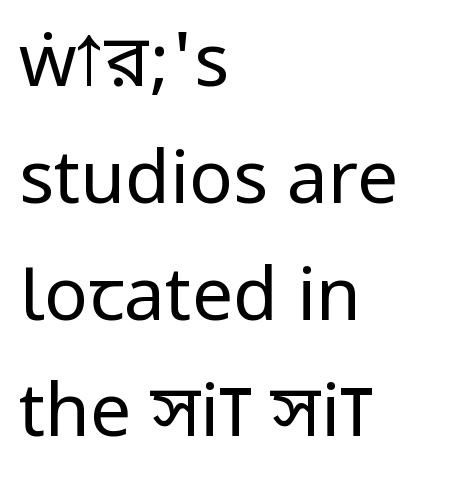
The strokes are not fattened; the text isn't bold. Each letter's strokes conclude bluntly, with no projecting serifs. The rendering uses a moderate line-height, typical for paragraphs. Any mark beneath the type? The region is blank. If you drew a line through each stem, it would be perfectly vertical.
